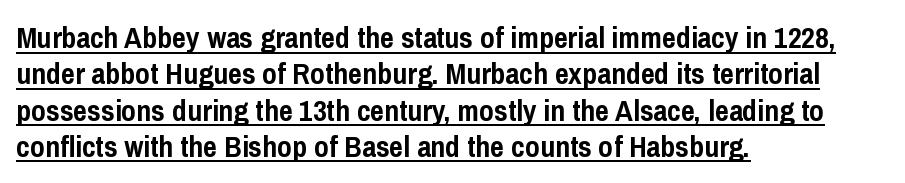
{"serif": "no", "italic": "no", "bold": "yes", "weight": "semibold", "width": "condensed", "stroke_contrast": "low", "x_height": "medium", "monospaced": "no", "underline": "yes", "align": "left", "line_spacing_ratio": 1.21, "letter_spacing": "normal", "letter_spacing_em": 0.0, "glyph_px": 30}
